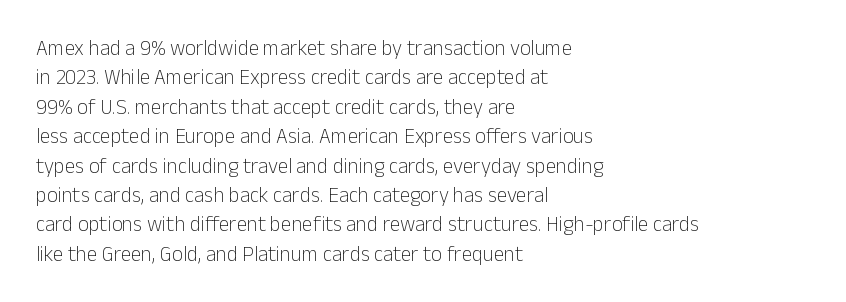
{"italic": "no", "bold": "no", "underline": "no", "align": "left", "line_spacing": "normal", "line_spacing_ratio": 1.4, "letter_spacing": "normal", "letter_spacing_em": 0.0, "glyph_px": 21}
